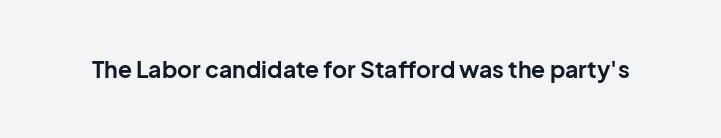
{"italic": "no", "bold": "yes", "underline": "no", "letter_spacing": "normal", "letter_spacing_em": 0.0, "glyph_px": 23}
